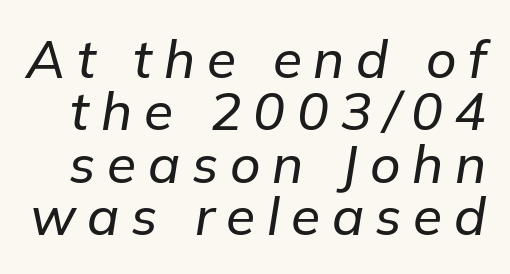
{"italic": "yes", "lean": "right", "slant_degrees": 9, "width": "normal", "stroke_contrast": "low", "x_height": "medium", "monospaced": "no", "underline": "no", "line_spacing": "tight", "line_spacing_ratio": 0.99, "letter_spacing": "wide", "letter_spacing_em": 0.22, "glyph_px": 53}
